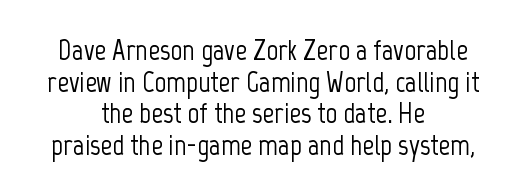
{"serif": "no", "italic": "no", "width": "condensed", "stroke_contrast": "low", "x_height": "medium", "monospaced": "no", "underline": "no", "align": "center", "line_spacing": "tight", "line_spacing_ratio": 1.09, "letter_spacing": "normal", "letter_spacing_em": 0.0, "glyph_px": 29}
